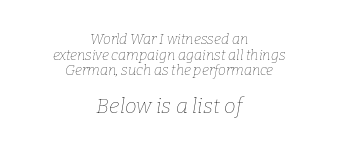
Look at the glyph heights: the lower group is clearly the bigger setting. This rendering features lettering with no underline. Horizontal bands of white between lines are thin slivers. No letter is thick-stroked: the sample isn't bold. Which margin do the lines hug? Neither — every line sits in the middle. Letter spacing: default.
